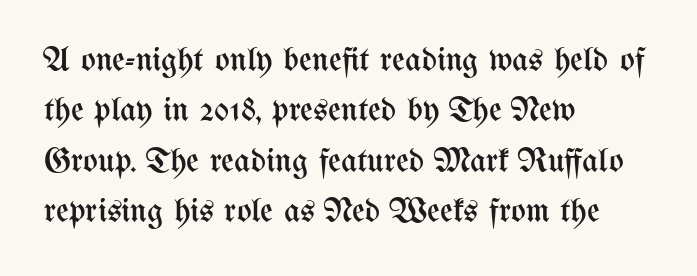
Tall strokes in this sample are plumb rather than angled. Observe the ordinary spacing: letters are neighbours, not strangers. Teacher's note: observe the even left margin — that is flush-left alignment. The space directly below the letters is spotless.
